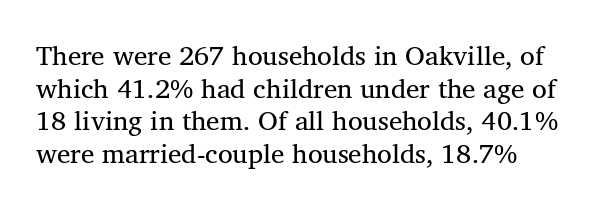
{"italic": "no", "bold": "no", "underline": "no", "line_spacing_ratio": 1.21, "letter_spacing": "normal", "letter_spacing_em": 0.0, "glyph_px": 27}
